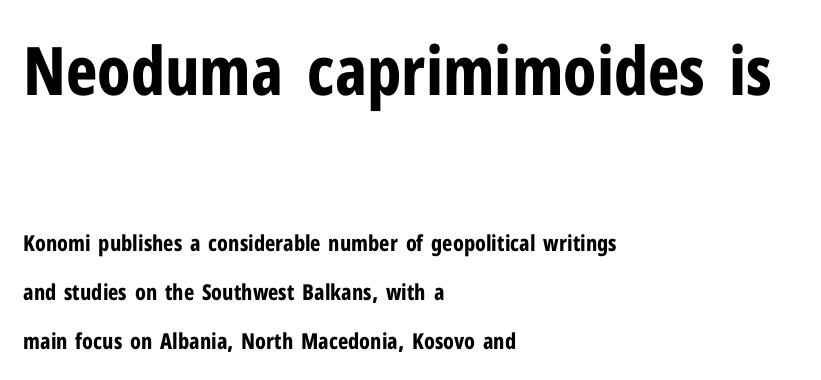
{"serif": "no", "italic": "no", "bold": "yes", "weight": "bold", "width": "condensed", "stroke_contrast": "low", "x_height": "medium", "monospaced": "no", "underline": "no", "align": "left", "line_spacing": "loose", "line_spacing_ratio": 2.24, "letter_spacing": "normal", "letter_spacing_em": 0.0, "larger_block": "first", "size_ratio": 3.05, "glyph_px": 67}
